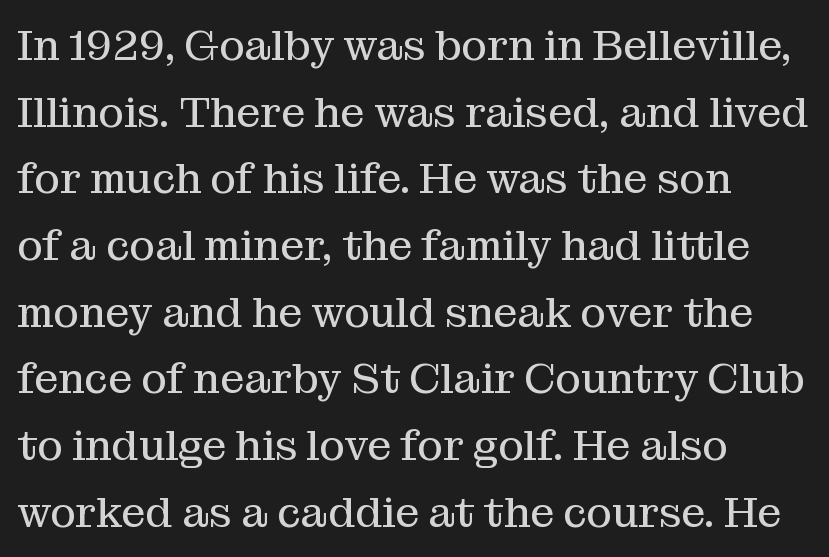
Q: Is the text bold? A: No.
Q: Is the text italic (slanted)? A: No, it is upright.
Q: Is the typeface a serif or a sans-serif typeface? A: Serif.
Q: Is the text underlined? A: No.
Q: How is the paragraph aligned? A: Left-aligned.
Q: Is the spacing between letters normal or unusually wide? A: Normal.
Q: Is the spacing between lines tight, normal or loose? A: Normal.
Q: Width (condensed, normal, or wide)? A: Normal.
Q: Stroke contrast? A: Medium.
Q: x-height? A: Medium.
Q: Monospaced? A: No.
